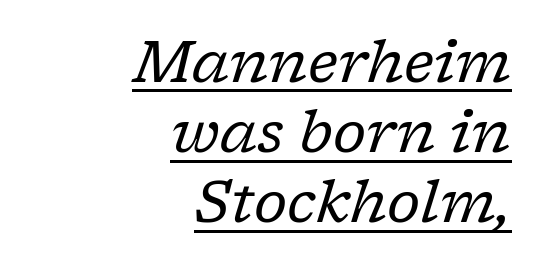
The image shows 58 px regular-weight serif type, italic (leaning right); set right-aligned, line spacing 1.21x, normal letter spacing, underlined; low stroke contrast and a medium x-height.
